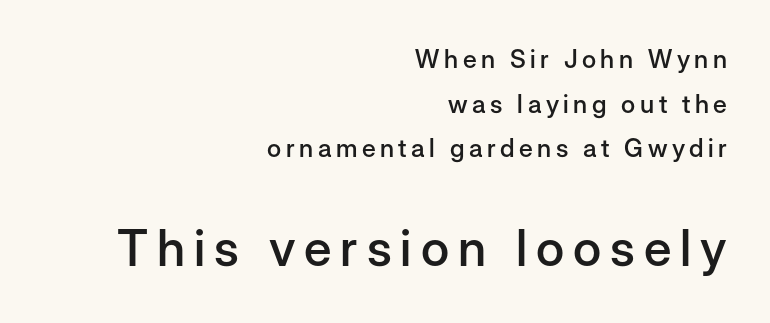
Q: Is the text bold? A: Semi-bold.
Q: Is the text italic (slanted)? A: No, it is upright.
Q: Is the typeface a serif or a sans-serif typeface? A: Sans-serif.
Q: Is the text underlined? A: No.
Q: How is the paragraph aligned? A: Right-aligned.
Q: Which block of text is set in a larger size, the first (top) or the second (bottom)? A: The second (bottom) one.
Q: Width (condensed, normal, or wide)? A: Normal.
Q: Stroke contrast? A: Low.
Q: x-height? A: Medium.
Q: Monospaced? A: No.
